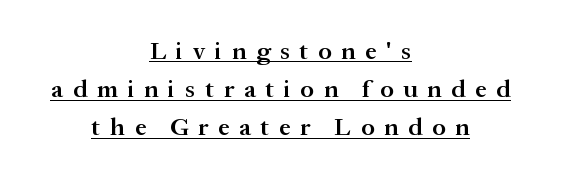
Posture: upright roman. Check the space under the baseline: a stroke is drawn there. This sample uses expanded letter spacing, leaving extra air between glyphs. Evenly set lines give the paragraph a standard silhouette. The lines in this sample share a center point and differ in where they start and stop.
